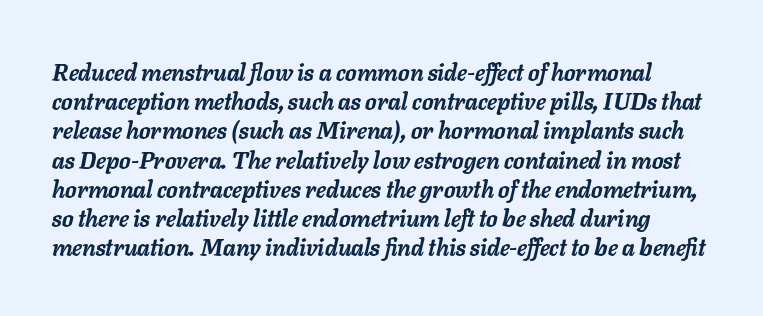
Q: Is the text bold? A: Yes.
Q: Is the text italic (slanted)? A: Yes, it leans right by about 11 degrees.
Q: Is the text underlined? A: No.
Q: Is the spacing between letters normal or unusually wide? A: Normal.
Q: Is the spacing between lines tight, normal or loose? A: Normal.
